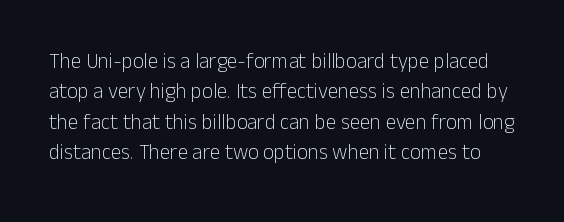
The image shows 21 px text type, upright; set normal line spacing (1.45x), normal letter spacing, not underlined.
